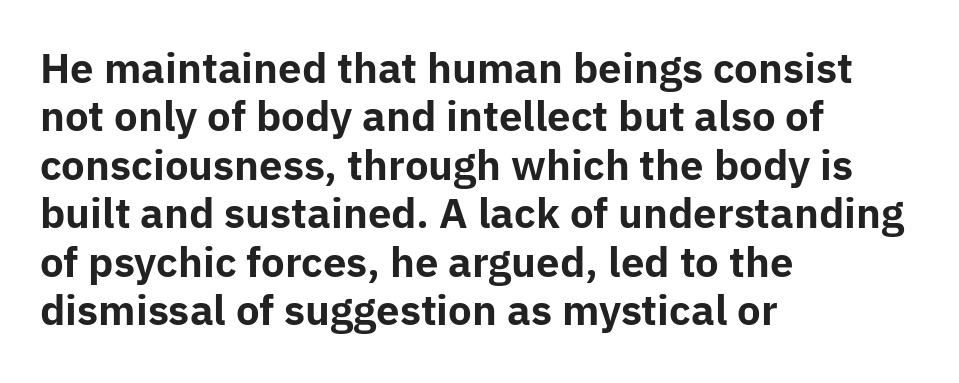
Q: Is the text bold? A: Yes.
Q: Is the text italic (slanted)? A: No, it is upright.
Q: Is the typeface a serif or a sans-serif typeface? A: Sans-serif.
Q: Is the text underlined? A: No.
Q: How is the paragraph aligned? A: Left-aligned.
Q: Is the spacing between letters normal or unusually wide? A: Normal.
Q: Width (condensed, normal, or wide)? A: Normal.
Q: Stroke contrast? A: Low.
Q: x-height? A: Medium.
Q: Monospaced? A: No.
